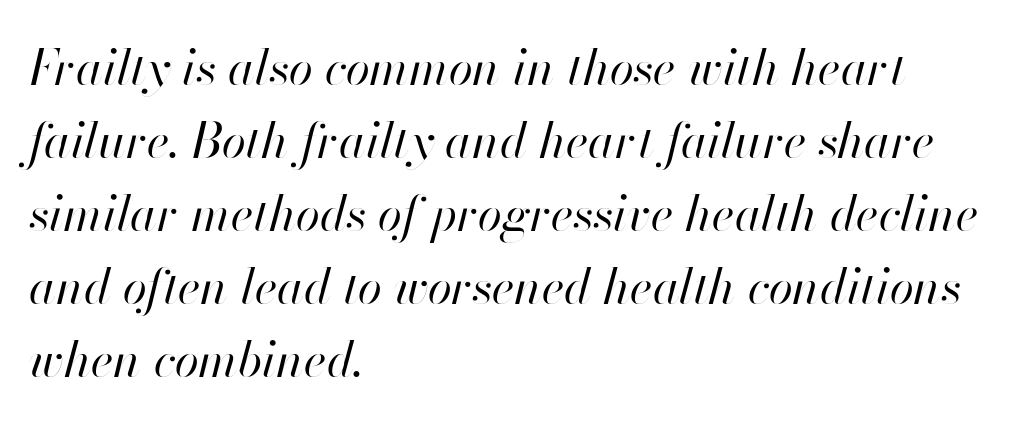
The image shows 49 px regular-weight type, italic (leaning right); set left-aligned, normal line spacing (1.49x), normal letter spacing, not underlined; high stroke contrast and a small x-height.
